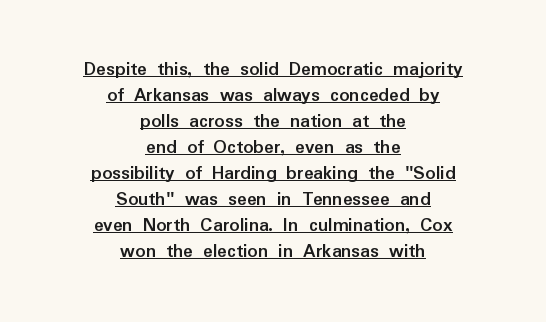
The image shows 20 px bold type, upright; set centered, normal line spacing (1.3x), normal letter spacing, underlined.
